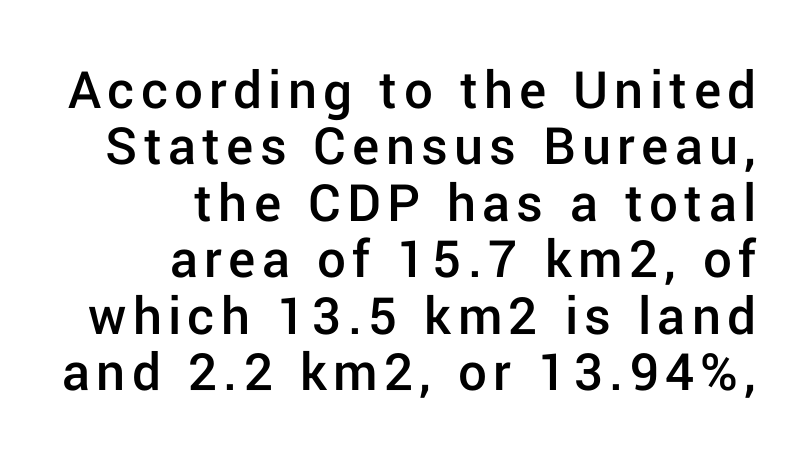
The image shows 57 px semibold sans-serif type, upright; set right-aligned, tight line spacing (0.99x), not underlined; low stroke contrast and a medium x-height.
